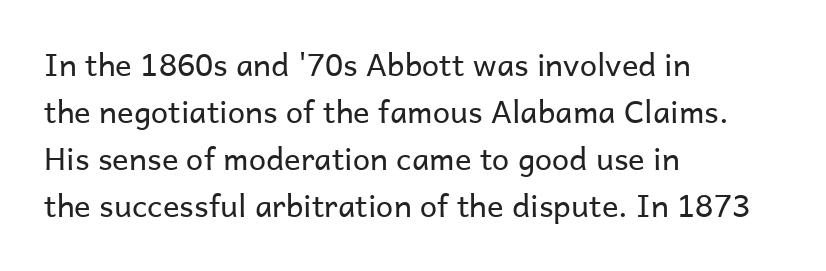
The image shows 31 px regular-weight sans-serif type, upright; set left-aligned, normal line spacing (1.52x), normal letter spacing, not underlined; low stroke contrast and a medium x-height.
